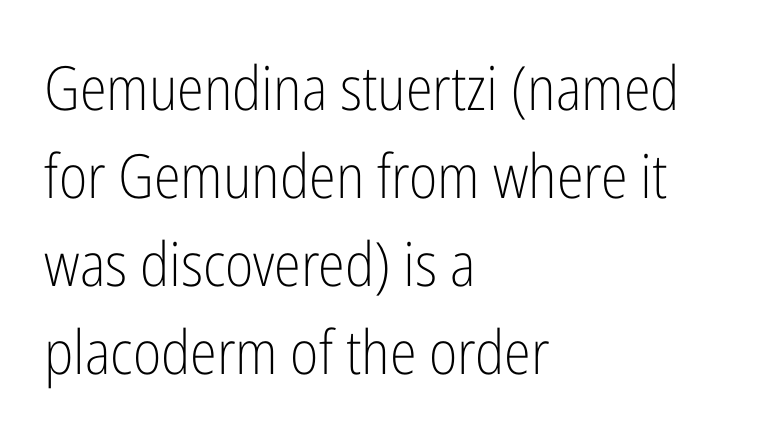
Q: Is the text bold? A: No.
Q: Is the text italic (slanted)? A: No, it is upright.
Q: Is the typeface a serif or a sans-serif typeface? A: Sans-serif.
Q: Is the text underlined? A: No.
Q: How is the paragraph aligned? A: Left-aligned.
Q: Is the spacing between letters normal or unusually wide? A: Normal.
Q: Is the spacing between lines tight, normal or loose? A: Normal.
Q: Width (condensed, normal, or wide)? A: Condensed.
Q: Stroke contrast? A: Low.
Q: x-height? A: Medium.
Q: Monospaced? A: No.
